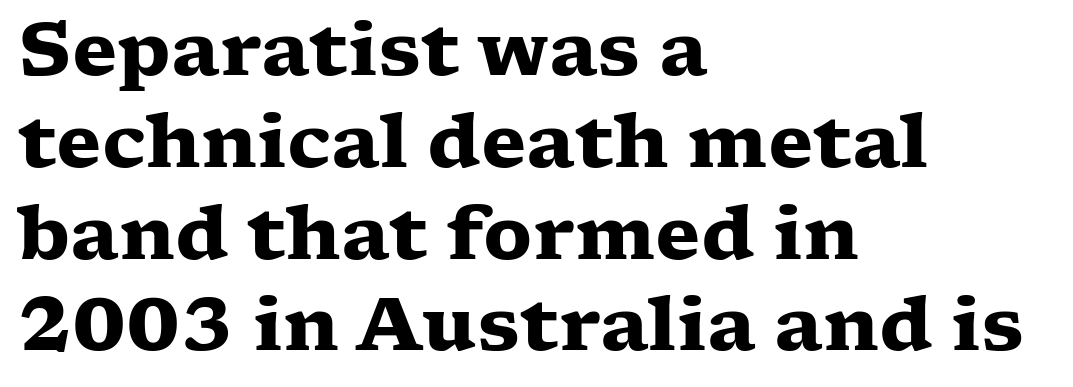
The image shows 74 px heavy, wide serif type, upright; set left-aligned, line spacing 1.24x, normal letter spacing, not underlined; low stroke contrast and a medium x-height.
